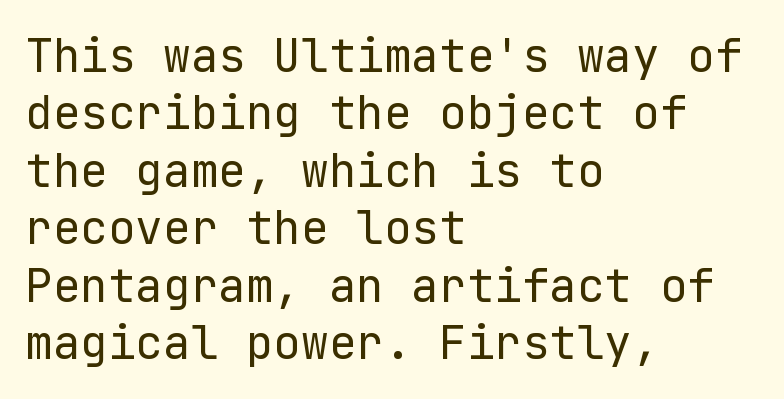
{"serif": "no", "italic": "no", "bold": "no", "weight": "regular", "width": "normal", "stroke_contrast": "low", "x_height": "medium", "underline": "no", "align": "left", "line_spacing": "normal", "line_spacing_ratio": 1.25, "letter_spacing": "normal", "letter_spacing_em": 0.0, "glyph_px": 46}
